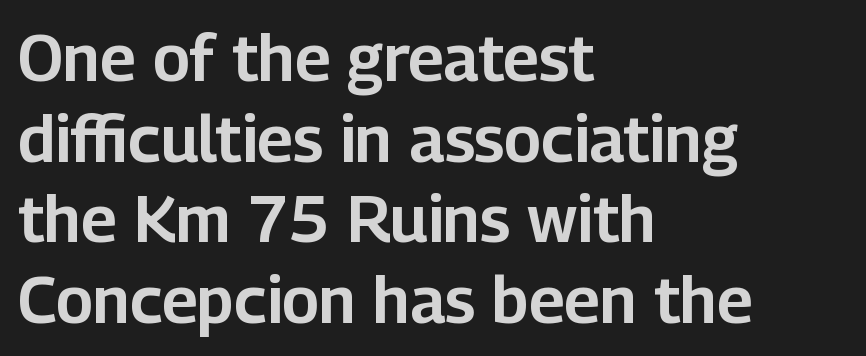
Q: Is the text italic (slanted)? A: No, it is upright.
Q: Is the typeface a serif or a sans-serif typeface? A: Sans-serif.
Q: Is the text underlined? A: No.
Q: How is the paragraph aligned? A: Left-aligned.
Q: Is the spacing between letters normal or unusually wide? A: Normal.
Q: Width (condensed, normal, or wide)? A: Normal.
Q: Stroke contrast? A: Low.
Q: x-height? A: Medium.
Q: Monospaced? A: No.
